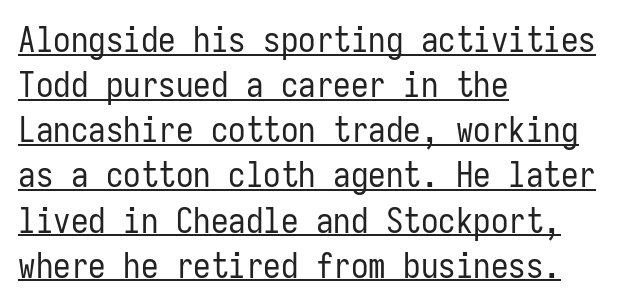
The image shows 35 px regular-weight, condensed sans-serif type, upright, monospaced; set left-aligned, normal line spacing (1.29x), normal letter spacing, underlined; low stroke contrast and a medium x-height.
